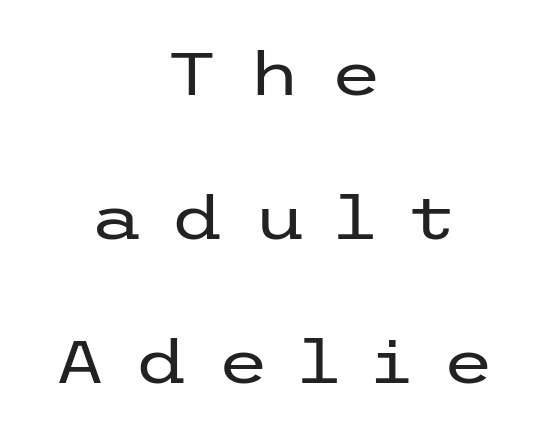
The image shows 60 px regular-weight, wide sans-serif type, upright; set centered, loose line spacing (2.4x), unusually wide letter spacing (+0.49 em), not underlined; low stroke contrast and a medium x-height.
